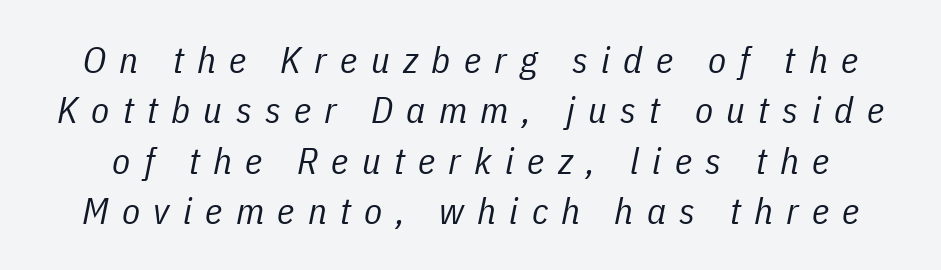
Q: Is the text bold? A: No.
Q: Is the text italic (slanted)? A: Yes, it leans right by about 11 degrees.
Q: Is the text underlined? A: No.
Q: Is the spacing between letters normal or unusually wide? A: Unusually wide.
Q: Is the spacing between lines tight, normal or loose? A: Normal.
Q: Width (condensed, normal, or wide)? A: Condensed.
Q: Stroke contrast? A: Low.
Q: x-height? A: Medium.
Q: Monospaced? A: No.
